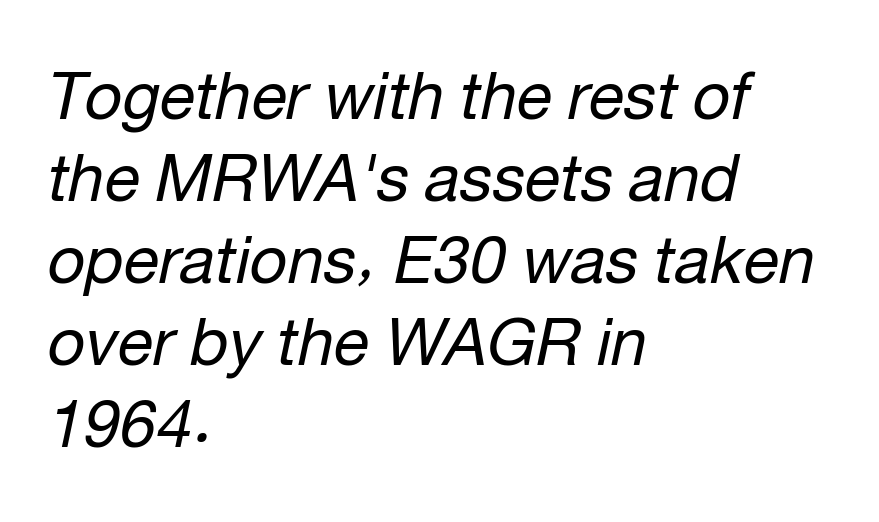
Q: Is the text bold? A: No.
Q: Is the text italic (slanted)? A: Yes, it leans right by about 12 degrees.
Q: Is the text underlined? A: No.
Q: How is the paragraph aligned? A: Left-aligned.
Q: Is the spacing between letters normal or unusually wide? A: Normal.
Q: Is the spacing between lines tight, normal or loose? A: Normal.
Q: Width (condensed, normal, or wide)? A: Normal.
Q: Stroke contrast? A: Low.
Q: x-height? A: Medium.
Q: Monospaced? A: No.
